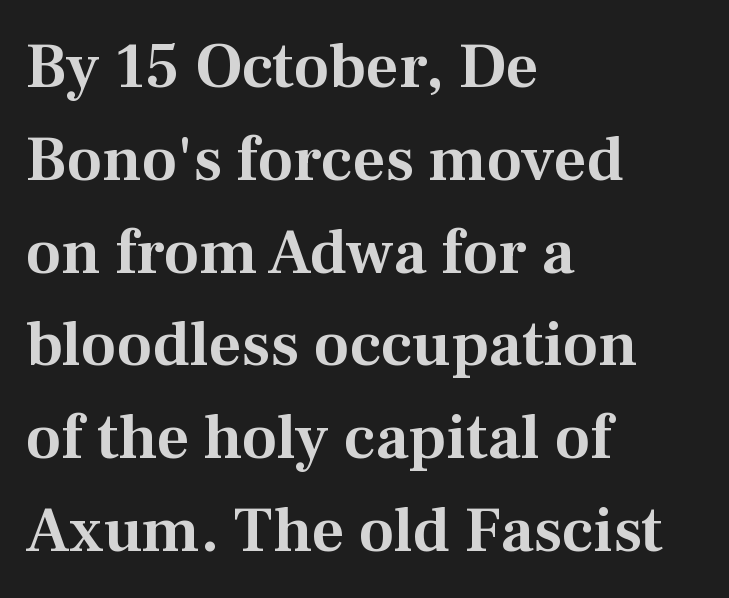
These lines were composed using upright roman letters. The line-height multiplier appears to be the usual default. A clean baseline with only descenders dipping below it. All the whitespace from short lines collects on the right. Honestly, the letter spacing is just normal — you wouldn't notice it.
